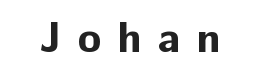
{"serif": "no", "italic": "no", "bold": "yes", "weight": "bold", "width": "normal", "stroke_contrast": "low", "x_height": "medium", "monospaced": "no", "underline": "no", "letter_spacing": "wide", "letter_spacing_em": 0.38, "glyph_px": 43}
